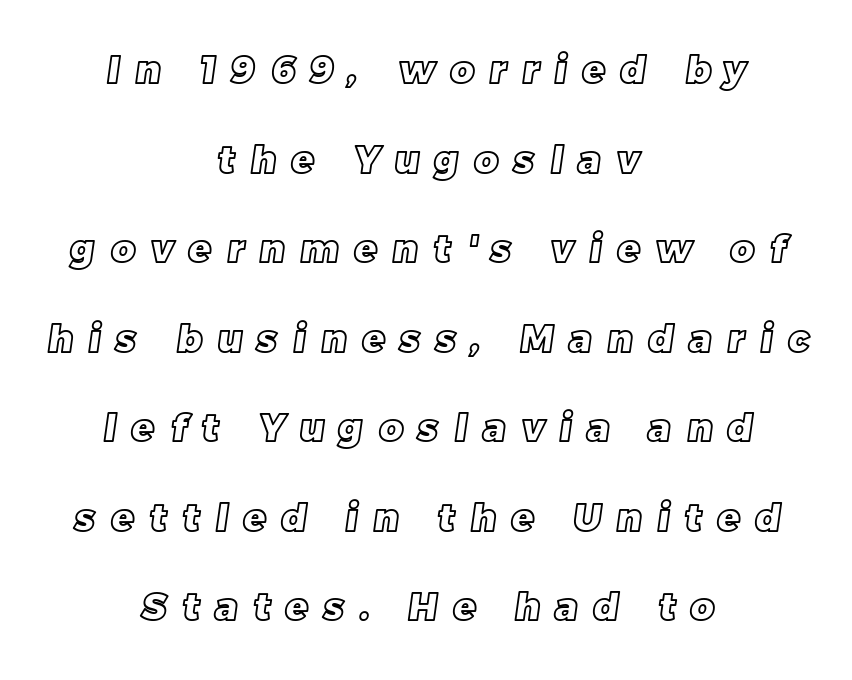
Q: Is the text underlined? A: No.
Q: How is the paragraph aligned? A: Centered.
Q: Is the spacing between letters normal or unusually wide? A: Unusually wide.
Q: Is the spacing between lines tight, normal or loose? A: Loose.
Q: Width (condensed, normal, or wide)? A: Normal.
Q: x-height? A: Large.
Q: Monospaced? A: No.
